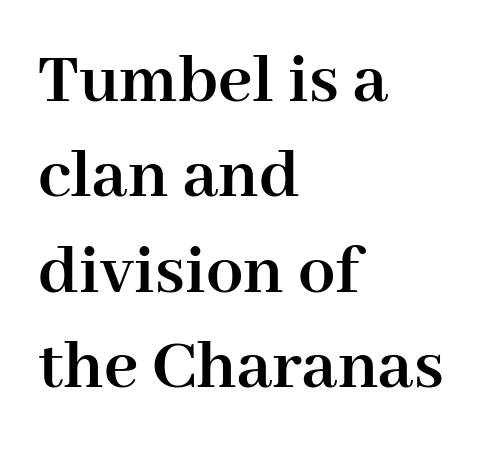
The image shows 74 px semibold serif type, upright; set left-aligned, normal line spacing (1.29x), normal letter spacing, not underlined; high stroke contrast and a medium x-height.
